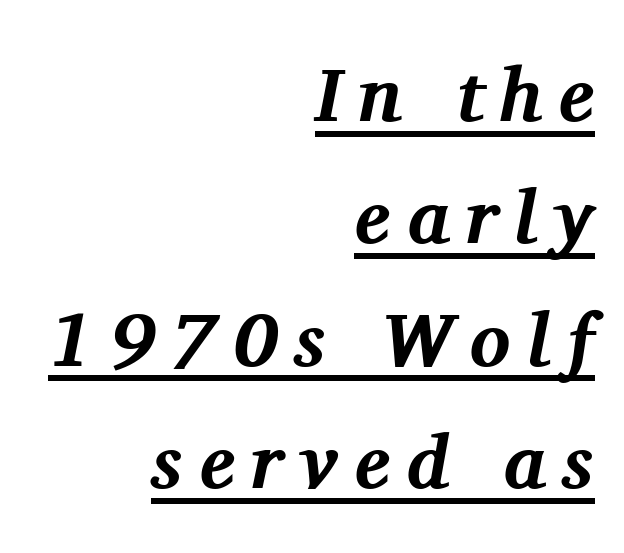
Q: Is the text bold? A: Yes.
Q: Is the text italic (slanted)? A: Yes, it leans right by about 11 degrees.
Q: Is the typeface a serif or a sans-serif typeface? A: Serif.
Q: Is the text underlined? A: Yes.
Q: How is the paragraph aligned? A: Right-aligned.
Q: Is the spacing between letters normal or unusually wide? A: Unusually wide.
Q: Is the spacing between lines tight, normal or loose? A: Normal.
Q: Width (condensed, normal, or wide)? A: Normal.
Q: Stroke contrast? A: Medium.
Q: x-height? A: Medium.
Q: Monospaced? A: No.
